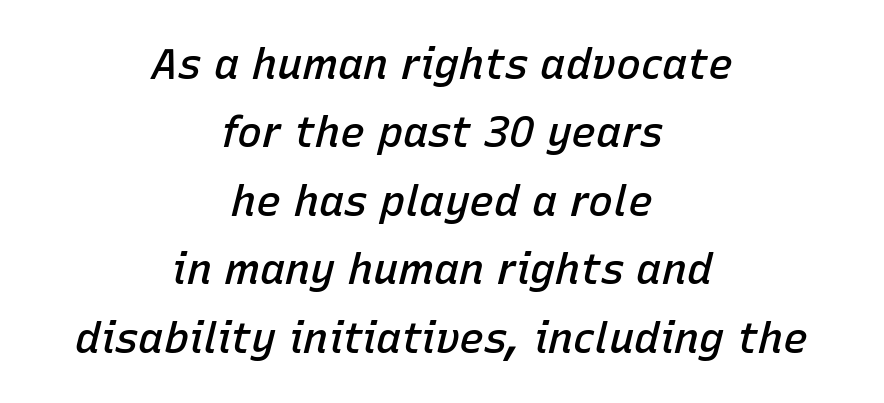
The image shows 42 px semibold type, italic (leaning right); set centered, normal line spacing (1.63x), normal letter spacing, not underlined; low stroke contrast and a medium x-height.
